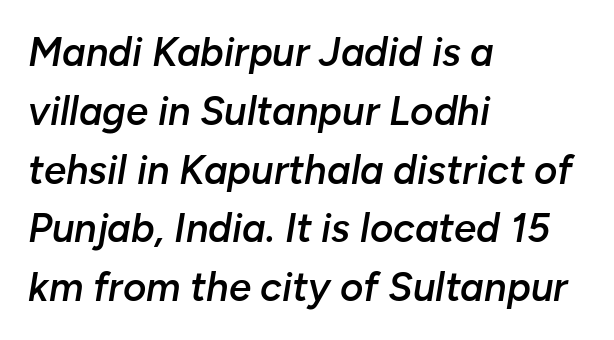
Typographic density is moderately raised because the face is semibold. The glyphs are unaccompanied by any horizontal stroke below them. The paragraph shown leans on its left margin. Yep, that's italic — everything's leaning. Standard letterfit; no display-style spreading of the glyphs. Compared with typical paragraphs, the rows here are spaced about the same.
